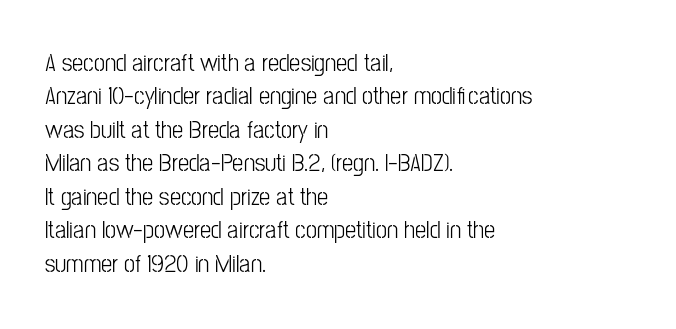
Notice how the stems are strictly vertical — no italics here. Clear beneath every line of the passage. Compared with typical paragraphs, the rows here are spaced about the same. The letters look calm and open, with moderate or lighter stems. Spacing between characters is what you'd get straight out of the box.
